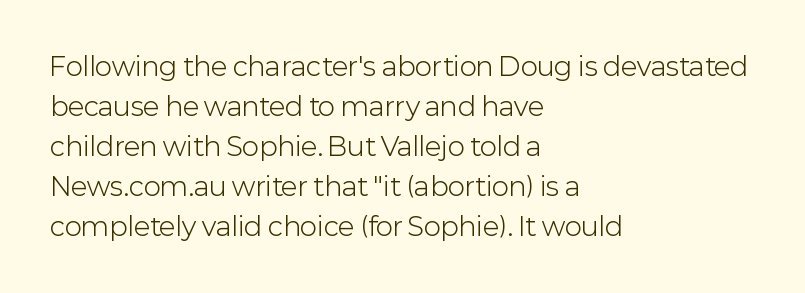
Descender tails drop into unmarked territory. Stroke mass is kept to a normal reading level or below. Default kerning and tracking; the words read as compact shapes. Teacher's note: observe the even left margin — that is flush-left alignment.
